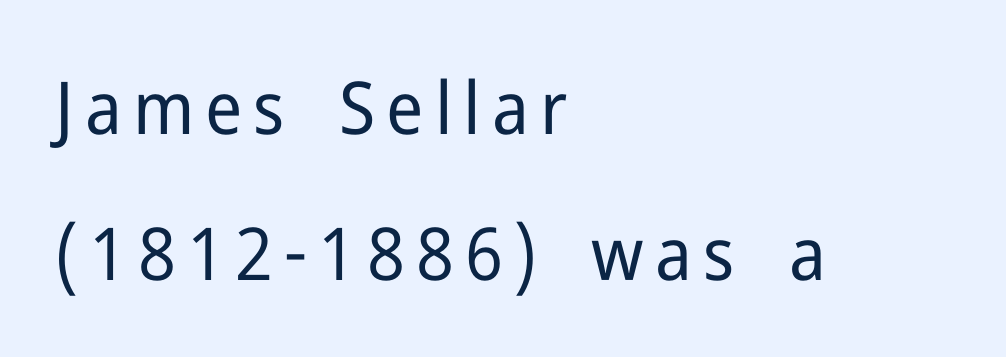
Check under the words: just untouched page. Each letter keeps its own natural width here, so spacing adapts to shape. Does the leading feel generous? Absolutely, it's lavish. Look at the bottom of the vertical strokes: they stop flat, with no serifs. It's the straight-up-and-down kind of type.
